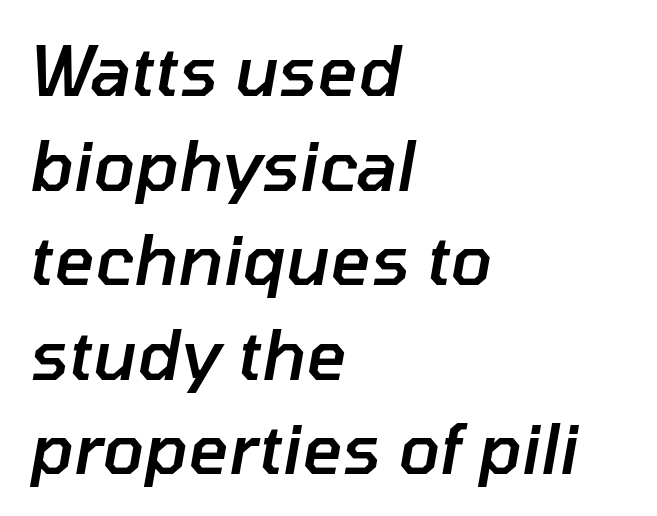
{"italic": "yes", "lean": "right", "slant_degrees": 10, "bold": "semi", "weight": "semibold", "width": "normal", "stroke_contrast": "low", "x_height": "medium", "monospaced": "no", "underline": "no", "align": "left", "line_spacing": "normal", "line_spacing_ratio": 1.37, "letter_spacing": "normal", "letter_spacing_em": 0.0, "glyph_px": 69}
